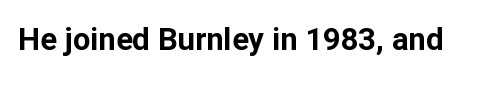
The image shows 31 px bold sans-serif type, upright; set normal letter spacing, not underlined; low stroke contrast and a medium x-height.
